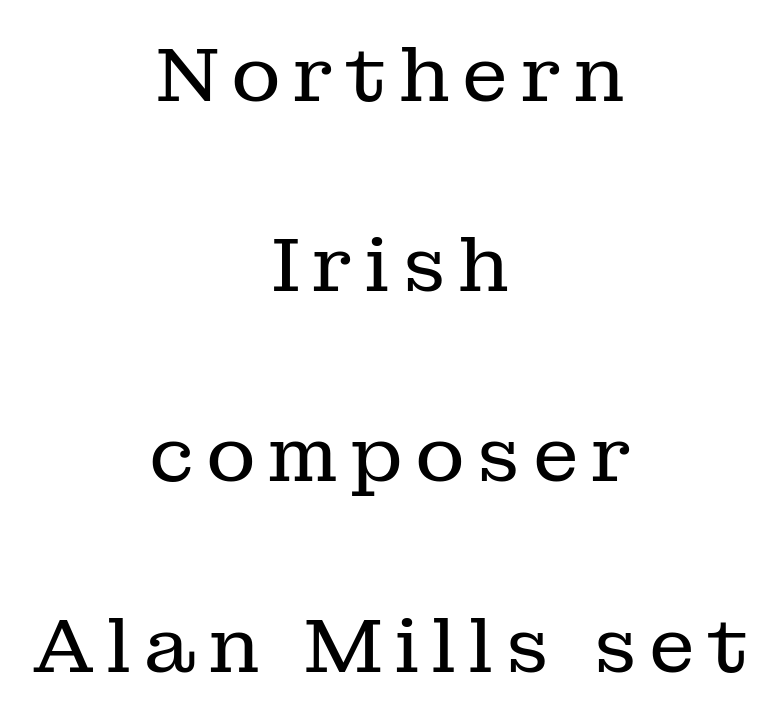
{"serif": "yes", "italic": "no", "bold": "no", "weight": "regular", "width": "normal", "stroke_contrast": "low", "x_height": "medium", "monospaced": "no", "underline": "no", "align": "center", "line_spacing": "loose", "line_spacing_ratio": 2.47, "glyph_px": 77}
